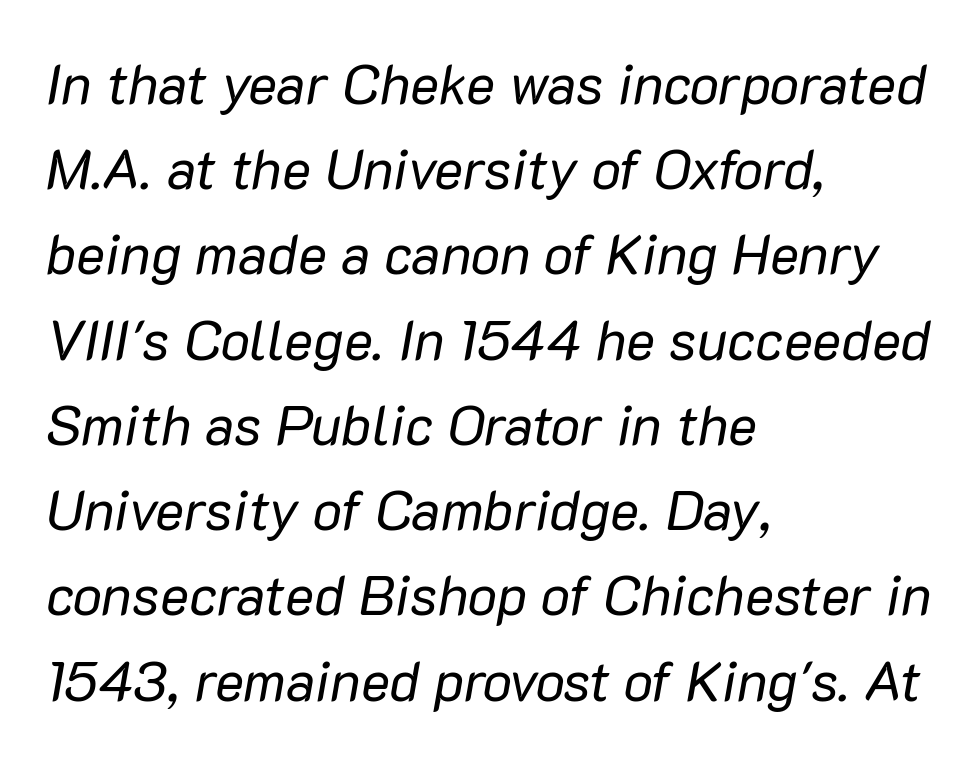
Q: Is the text bold? A: No.
Q: Is the text italic (slanted)? A: Yes, it leans right by about 10 degrees.
Q: Is the text underlined? A: No.
Q: How is the paragraph aligned? A: Left-aligned.
Q: Is the spacing between letters normal or unusually wide? A: Normal.
Q: Is the spacing between lines tight, normal or loose? A: Normal.
Q: Width (condensed, normal, or wide)? A: Normal.
Q: Stroke contrast? A: Low.
Q: x-height? A: Medium.
Q: Monospaced? A: No.
